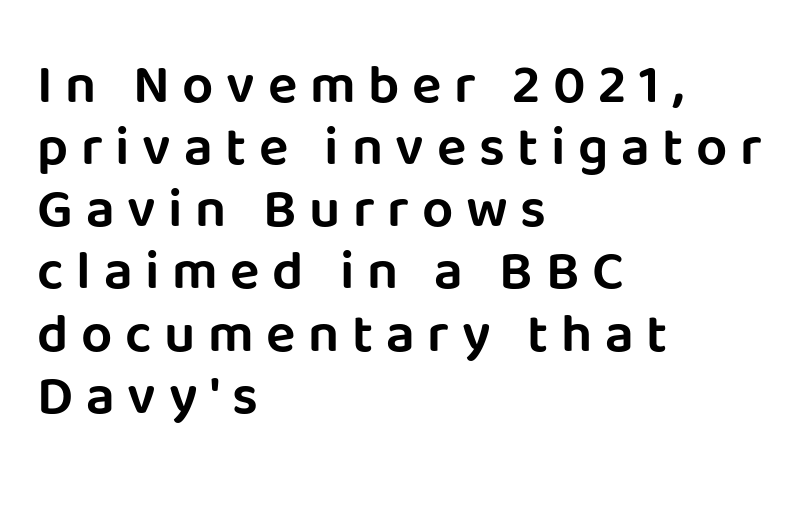
What's the leading like? Squeezed, with rows nearly overlapping. Letters rest on an invisible, unmarked baseline. The ragged edge is on the right, which tells us the setting is flush left. Type style note: lacks serifs. Posture: straight, roman, zero tilt. You could not count columns in this text — the font is proportionally spaced.
